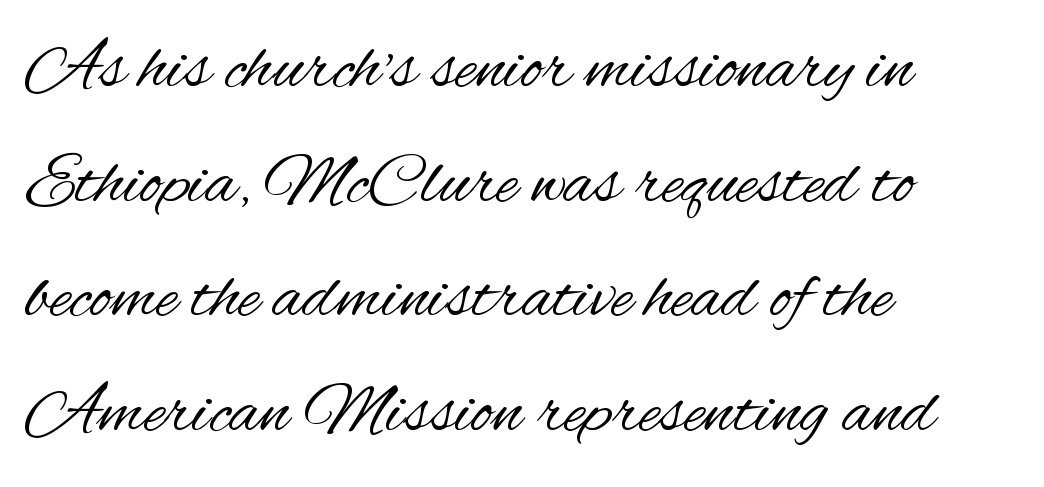
The weight tops out at a normal text grade. The rendering keeps characters at their native spacing. Quick note: interline space is typical. Visually the block forms a straight wall on the left and a jagged coastline on the right.
